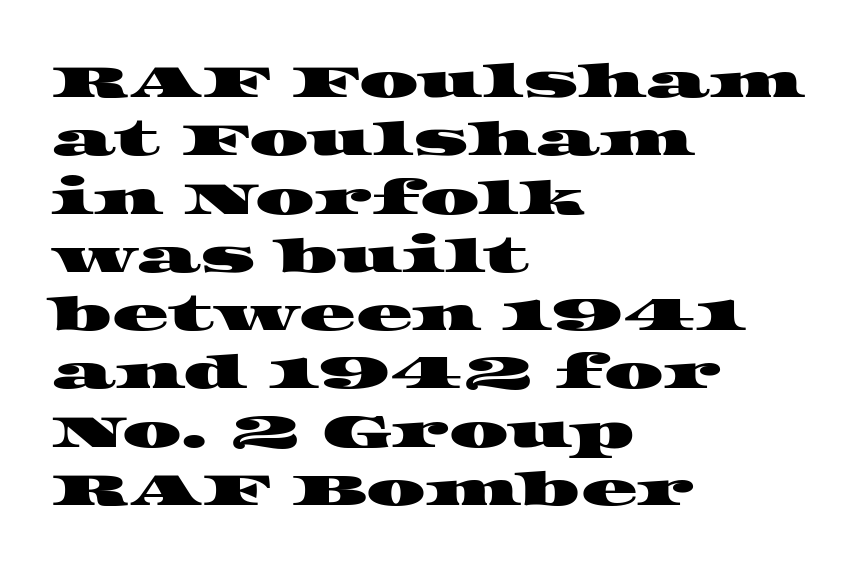
Only glyphs here, with clear space below each row. The tracking reads as untouched default to a designer's eye. In terms of letterform style, serifs are clearly present. A student would call this left alignment; a typographer would say flush left, rag right.
